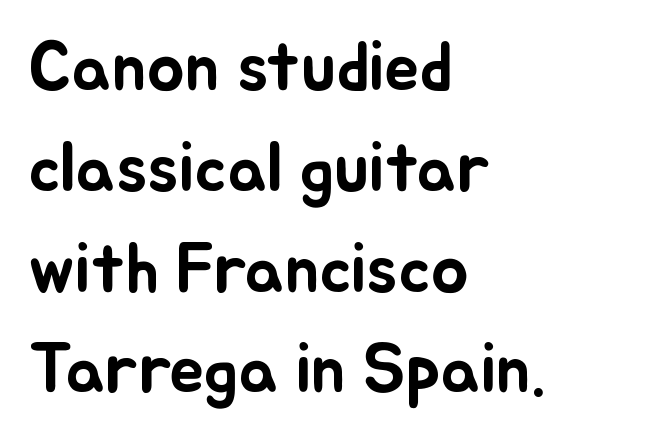
Descenders are the only things crossing below the line. Glyph-to-glyph distance matches everyday printed text. Line starts are locked; line ends wander. The lines sit at an ordinary, default distance from one another.
